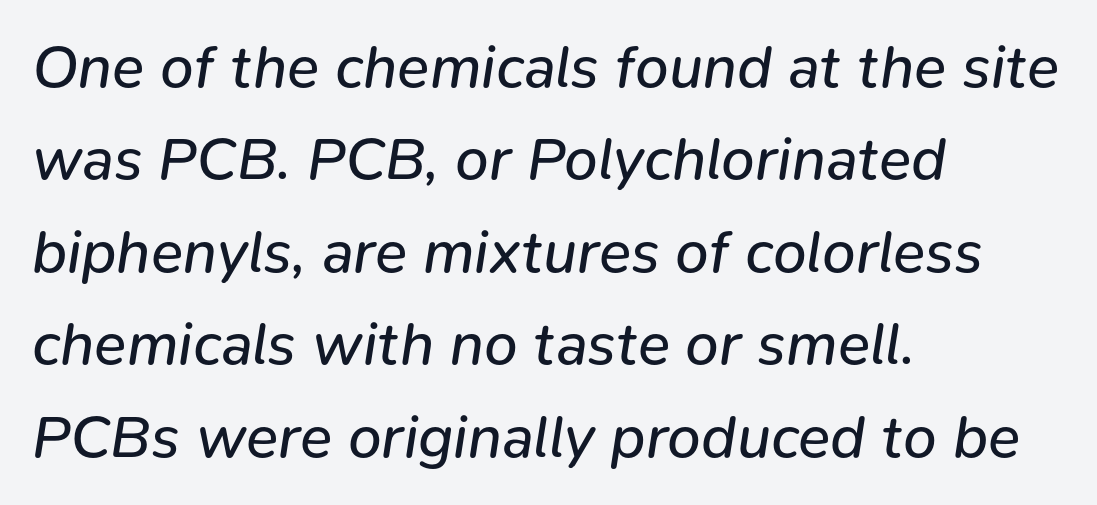
Q: Is the text bold? A: No.
Q: Is the text italic (slanted)? A: Yes, it leans right by about 9 degrees.
Q: Is the text underlined? A: No.
Q: How is the paragraph aligned? A: Left-aligned.
Q: Is the spacing between letters normal or unusually wide? A: Normal.
Q: Is the spacing between lines tight, normal or loose? A: Normal.
Q: Width (condensed, normal, or wide)? A: Normal.
Q: Stroke contrast? A: Low.
Q: x-height? A: Medium.
Q: Monospaced? A: No.
